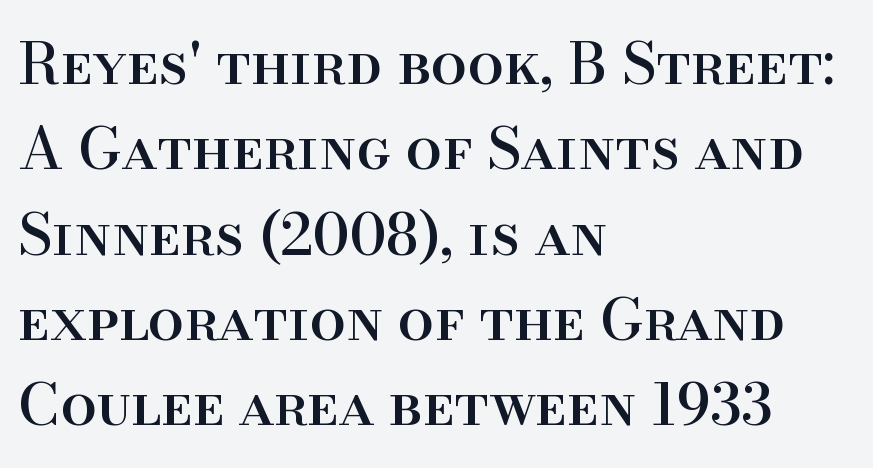
Q: Is the text italic (slanted)? A: No, it is upright.
Q: Is the typeface a serif or a sans-serif typeface? A: Serif.
Q: Is the text underlined? A: No.
Q: How is the paragraph aligned? A: Left-aligned.
Q: Is the spacing between letters normal or unusually wide? A: Normal.
Q: Is the spacing between lines tight, normal or loose? A: Normal.
Q: Width (condensed, normal, or wide)? A: Normal.
Q: Stroke contrast? A: High.
Q: x-height? A: Small.
Q: Monospaced? A: No.
